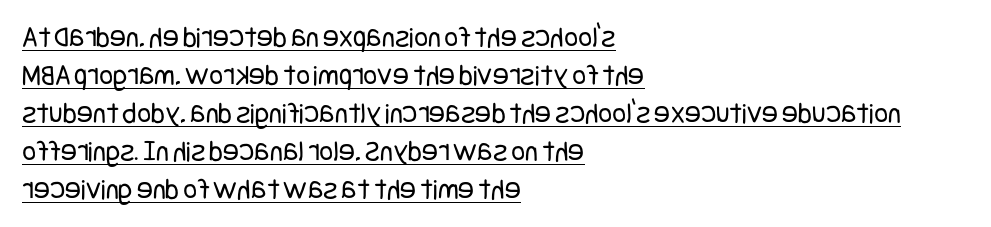
The image shows 30 px regular-weight, condensed sans-serif type, upright; set left-aligned, normal line spacing (1.27x), normal letter spacing, underlined; low stroke contrast and a large x-height.
